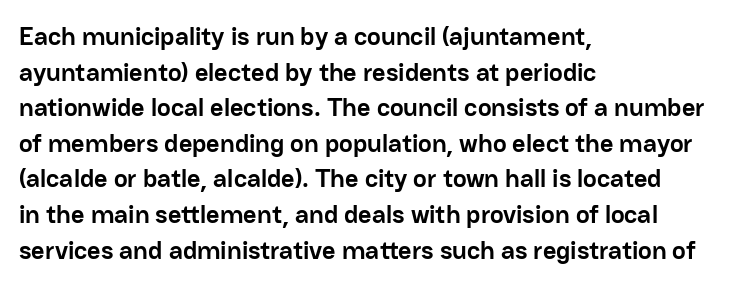
Q: Is the text bold? A: Yes.
Q: Is the text italic (slanted)? A: No, it is upright.
Q: Is the text underlined? A: No.
Q: How is the paragraph aligned? A: Left-aligned.
Q: Is the spacing between letters normal or unusually wide? A: Normal.
Q: Is the spacing between lines tight, normal or loose? A: Normal.
